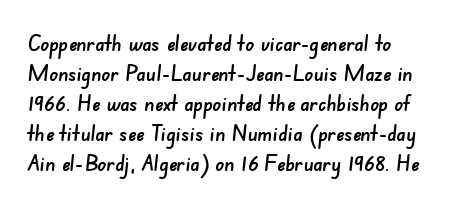
{"underline": "no", "align": "left", "line_spacing": "normal", "line_spacing_ratio": 1.36, "letter_spacing": "normal", "letter_spacing_em": 0.0, "glyph_px": 22}
